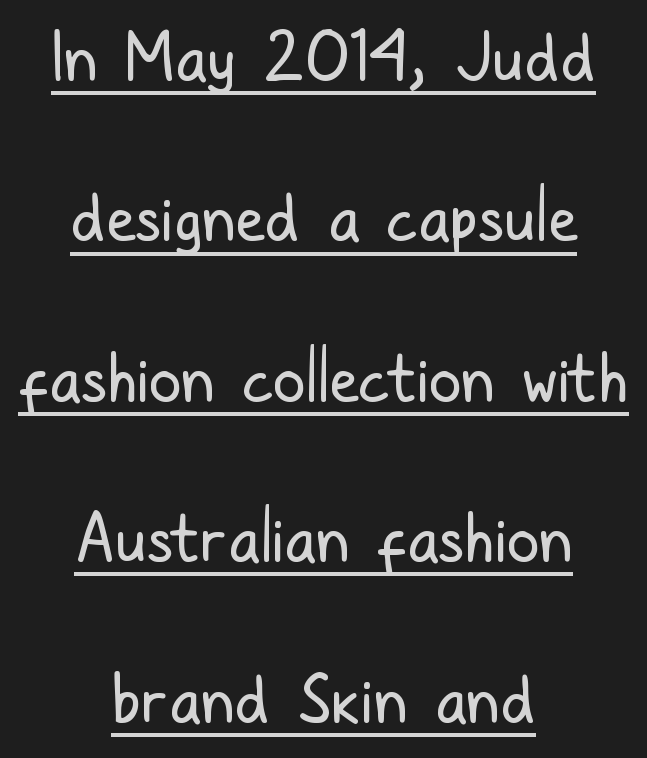
Alignment: centered. Short note: letters normally spaced. A typesetter would mark this as roman, not italic. Widely set lines give the paragraph a tall, airy silhouette.
